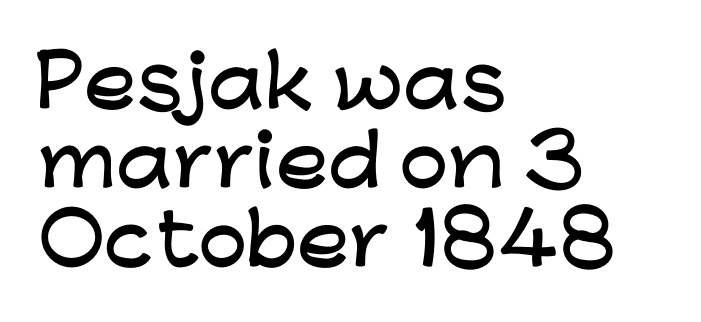
Q: Is the text italic (slanted)? A: No, it is upright.
Q: Is the typeface a serif or a sans-serif typeface? A: Sans-serif.
Q: Is the text underlined? A: No.
Q: How is the paragraph aligned? A: Left-aligned.
Q: Is the spacing between letters normal or unusually wide? A: Normal.
Q: Is the spacing between lines tight, normal or loose? A: Tight.
Q: Width (condensed, normal, or wide)? A: Wide.
Q: Stroke contrast? A: Low.
Q: x-height? A: Medium.
Q: Monospaced? A: No.
